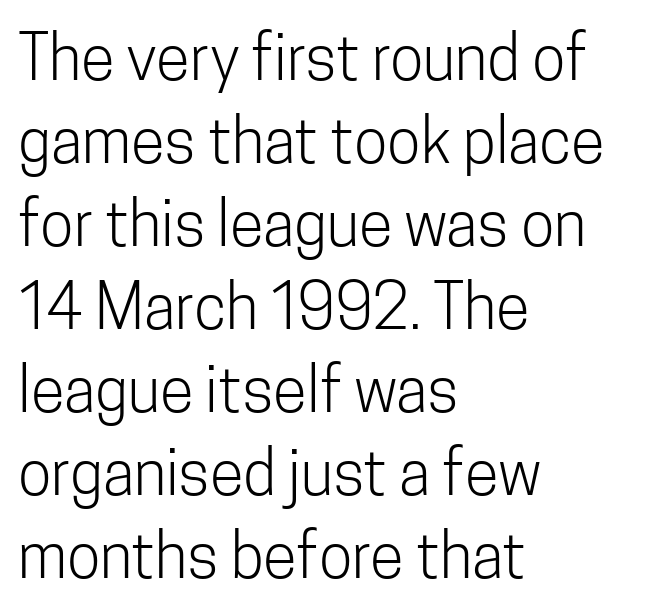
The image shows 62 px light, condensed sans-serif type, upright; set left-aligned, normal line spacing (1.34x), normal letter spacing, not underlined; low stroke contrast and a medium x-height.
